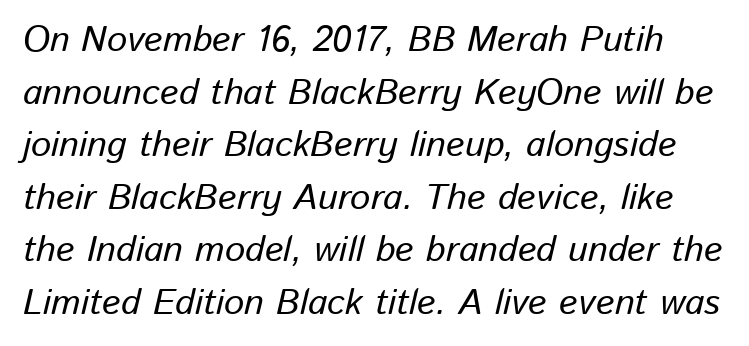
Q: Is the text italic (slanted)? A: Yes, it leans right by about 13 degrees.
Q: Is the text underlined? A: No.
Q: Is the spacing between letters normal or unusually wide? A: Normal.
Q: Is the spacing between lines tight, normal or loose? A: Normal.
Q: Width (condensed, normal, or wide)? A: Normal.
Q: Stroke contrast? A: Low.
Q: x-height? A: Medium.
Q: Monospaced? A: No.
